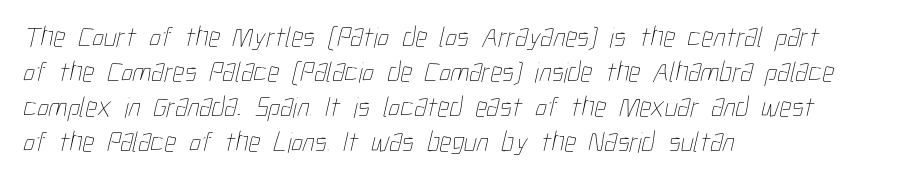
The words here are not underlined. Words appear dense and cohesive because spacing is normal. Horizontally, the lines are justified to the leading edge only. Proportional: the letters do not fall into vertical columns. Stems here are at most as thick as an everyday book face.
